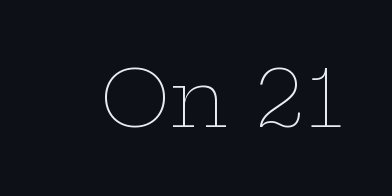
The rendering uses natural spacing where letterforms have individual widths. Do the letters lean? They stand straight. The face looks like a standard text weight, possibly lighter. Just letters on the line, the space beneath them empty.
